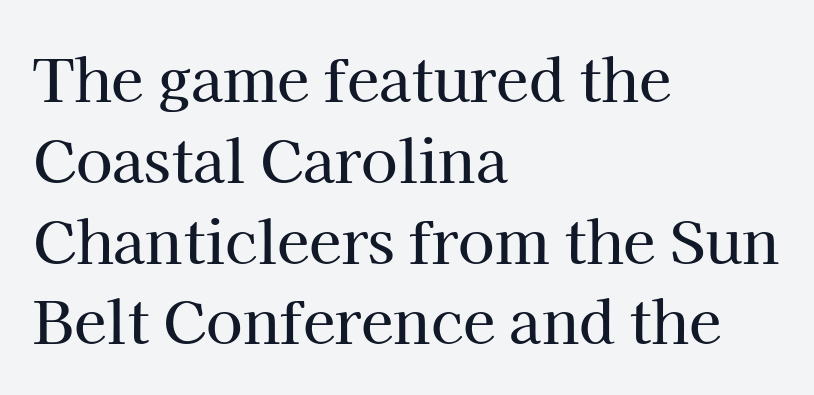
The image shows 59 px serif type, upright; set left-aligned, normal line spacing (1.37x), normal letter spacing, not underlined; high stroke contrast and a medium x-height.
